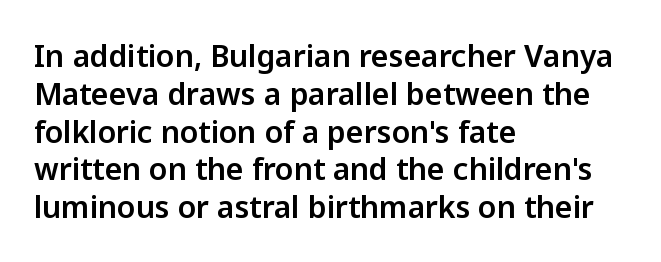
The image shows 30 px sans-serif type, upright; set left-aligned, normal line spacing (1.26x), normal letter spacing, not underlined; low stroke contrast and a medium x-height.
